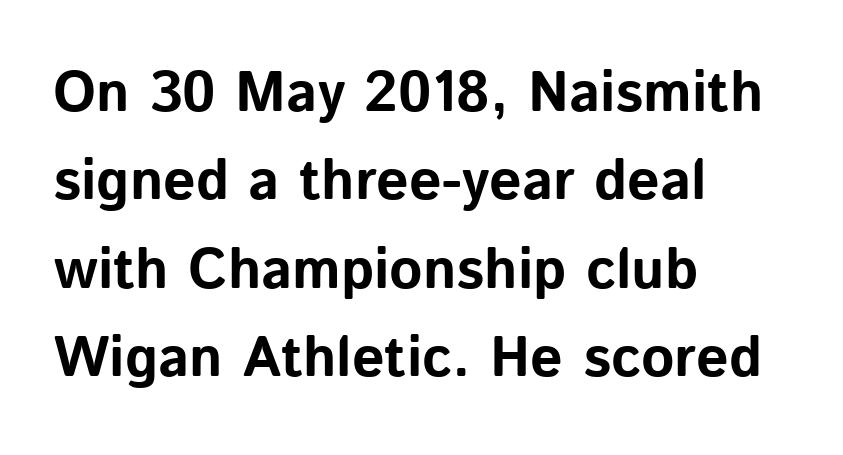
{"serif": "no", "italic": "no", "bold": "yes", "weight": "bold", "width": "normal", "stroke_contrast": "low", "x_height": "medium", "monospaced": "no", "underline": "no", "align": "left", "line_spacing": "normal", "line_spacing_ratio": 1.55, "letter_spacing": "normal", "letter_spacing_em": 0.0, "glyph_px": 57}
